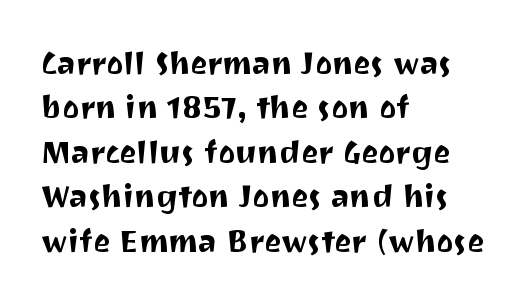
The image shows 32 px sans-serif type, upright; set left-aligned, normal line spacing (1.39x), normal letter spacing, not underlined; medium stroke contrast and a medium x-height.
